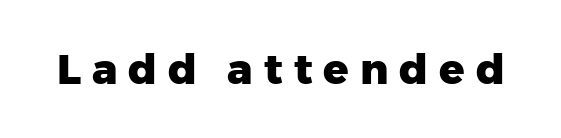
Character widths vary here, with narrow letters taking less room than wide ones. Posture: straight, roman, zero tilt. Honestly, there is no underline to notice here at all. Heavy, bold letterforms. The type family on display is of the sans-serif kind. Display-style spreading of the glyphs; the letterfit is very open.
